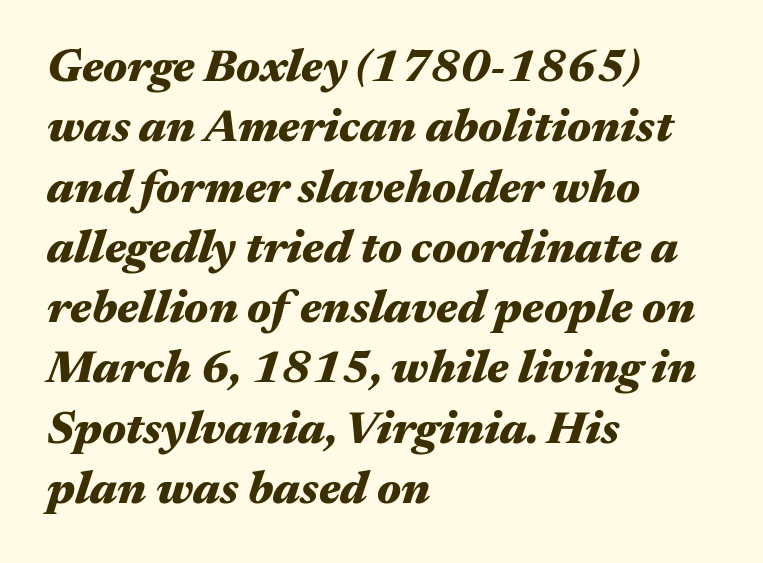
The image shows 46 px heavy, wide type, italic (leaning right); set left-aligned, normal line spacing (1.31x), normal letter spacing, not underlined; medium stroke contrast and a medium x-height.
